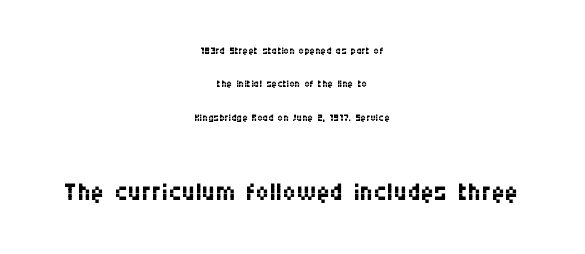
{"serif": "no", "italic": "no", "bold": "no", "weight": "regular", "width": "condensed", "stroke_contrast": "medium", "x_height": "large", "monospaced": "no", "underline": "no", "align": "center", "line_spacing": "loose", "line_spacing_ratio": 2.23, "letter_spacing": "normal", "letter_spacing_em": 0.0, "larger_block": "second", "size_ratio": 2.47, "glyph_px": 37}
